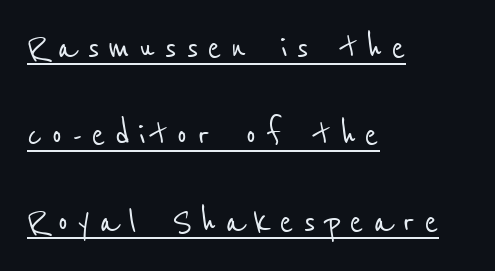
{"serif": "no", "width": "condensed", "stroke_contrast": "low", "x_height": "medium", "monospaced": "no", "underline": "yes", "align": "left", "line_spacing": "loose", "line_spacing_ratio": 2.07, "letter_spacing": "wide", "letter_spacing_em": 0.21, "glyph_px": 42}
